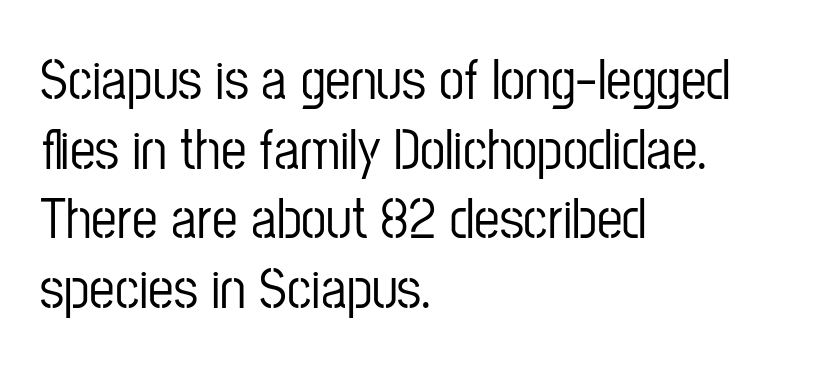
The image shows 57 px condensed sans-serif type, upright; set left-aligned, line spacing 1.22x, normal letter spacing, not underlined; low stroke contrast and a medium x-height.
